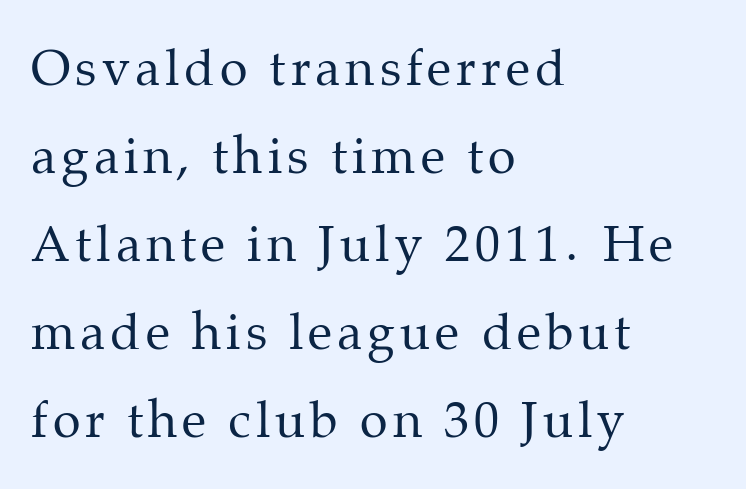
Q: Is the text bold? A: No.
Q: Is the text italic (slanted)? A: No, it is upright.
Q: Is the typeface a serif or a sans-serif typeface? A: Serif.
Q: Is the text underlined? A: No.
Q: How is the paragraph aligned? A: Left-aligned.
Q: Width (condensed, normal, or wide)? A: Normal.
Q: Stroke contrast? A: Medium.
Q: x-height? A: Medium.
Q: Monospaced? A: No.
